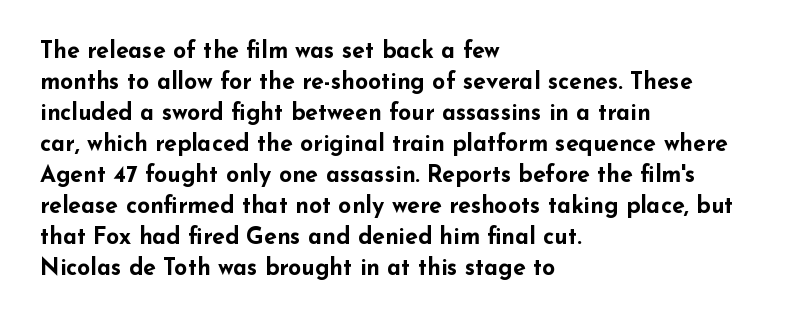
{"italic": "no", "bold": "yes", "underline": "no", "align": "left", "line_spacing": "normal", "line_spacing_ratio": 1.35, "letter_spacing": "normal", "letter_spacing_em": 0.0, "glyph_px": 23}
